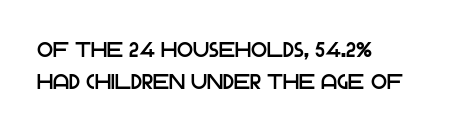
The image shows 21 px text type, upright; set left-aligned, normal line spacing (1.53x), normal letter spacing, not underlined.
